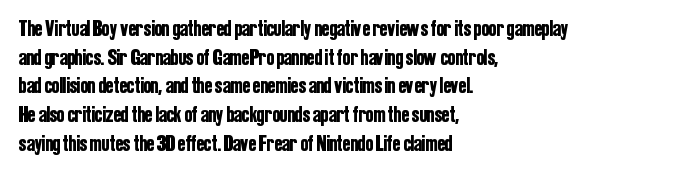
The image shows 23 px text type, upright; set left-aligned, normal line spacing (1.25x), normal letter spacing, not underlined.
